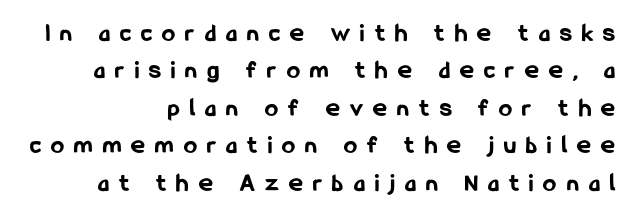
It's the straight-up-and-down kind of type. The block of text has a typical density, with ordinary space between rows. Compared with a flush-left layout, this one pins lines to the opposite, right side. Typesetter's note: full bold, strokes at maximum text heaviness. The strip under each line holds only bare page.
